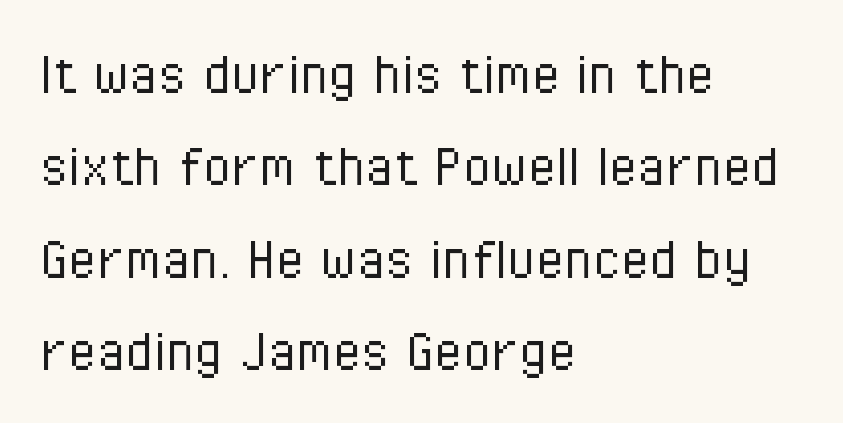
Q: Is the text bold? A: No.
Q: Is the text italic (slanted)? A: No, it is upright.
Q: Is the typeface a serif or a sans-serif typeface? A: Sans-serif.
Q: Is the text underlined? A: No.
Q: How is the paragraph aligned? A: Left-aligned.
Q: Is the spacing between letters normal or unusually wide? A: Normal.
Q: Is the spacing between lines tight, normal or loose? A: Normal.
Q: Width (condensed, normal, or wide)? A: Condensed.
Q: Stroke contrast? A: Low.
Q: x-height? A: Medium.
Q: Monospaced? A: No.
